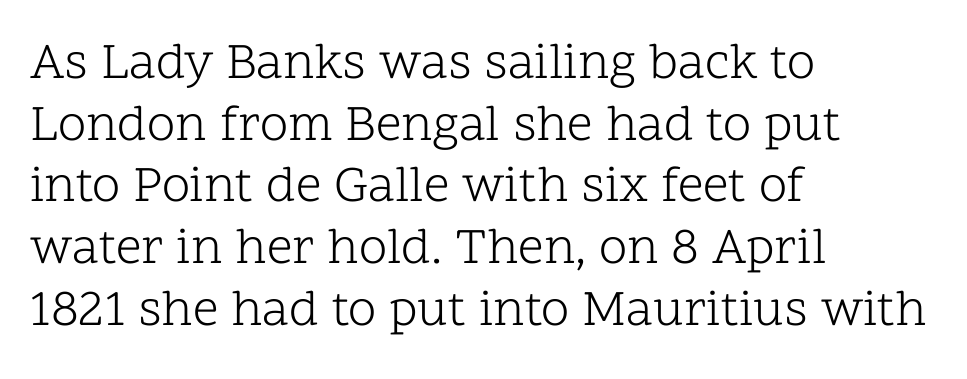
Q: Is the text bold? A: No.
Q: Is the text italic (slanted)? A: No, it is upright.
Q: Is the typeface a serif or a sans-serif typeface? A: Serif.
Q: Is the text underlined? A: No.
Q: How is the paragraph aligned? A: Left-aligned.
Q: Is the spacing between letters normal or unusually wide? A: Normal.
Q: Width (condensed, normal, or wide)? A: Normal.
Q: Stroke contrast? A: Low.
Q: x-height? A: Medium.
Q: Monospaced? A: No.
